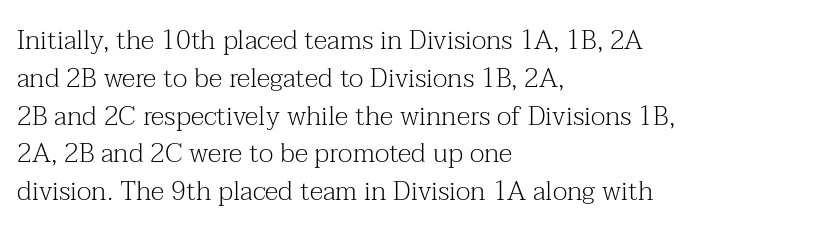
Q: Is the text bold? A: No.
Q: Is the text italic (slanted)? A: No, it is upright.
Q: Is the text underlined? A: No.
Q: How is the paragraph aligned? A: Left-aligned.
Q: Is the spacing between letters normal or unusually wide? A: Normal.
Q: Is the spacing between lines tight, normal or loose? A: Normal.
